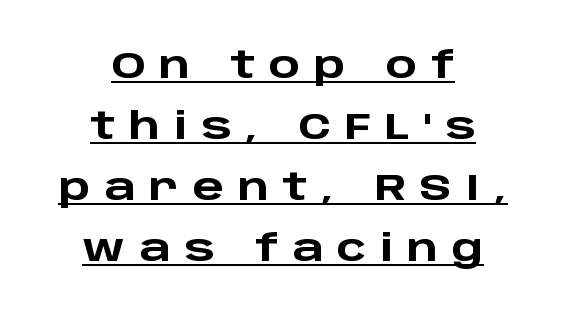
The sample has been set heavy, in full bold. The setting favours the middle, as headings and verse often do. This rendering features underlined lettering. Font category for this specimen: sans-serif. The face used here is proportionally spaced, like ordinary book or web type. Compared with typical body copy, the letter spacing here is much looser.
